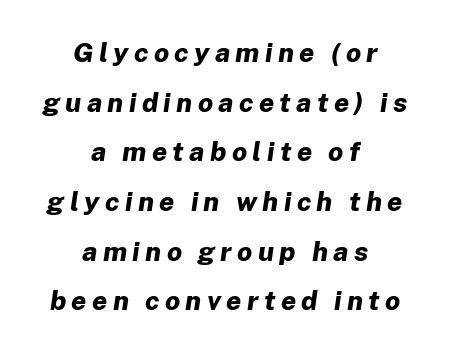
The characters look thick and weighty, a clear bold. Letter spacing: wide. The text carries the slant typical of an italic or oblique font. Only glyphs here, with clear space below each row. Line starts and ends both wander, symmetrically.
